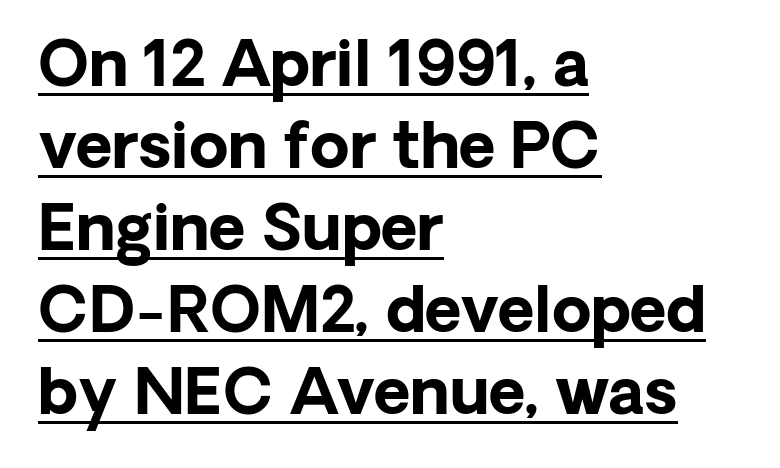
{"serif": "no", "italic": "no", "bold": "yes", "weight": "bold", "width": "normal", "stroke_contrast": "low", "x_height": "medium", "monospaced": "no", "underline": "yes", "align": "left", "line_spacing": "normal", "line_spacing_ratio": 1.3, "letter_spacing": "normal", "letter_spacing_em": 0.0, "glyph_px": 63}
